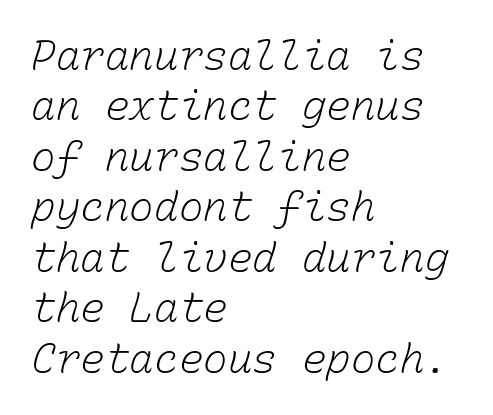
{"bold": "no", "weight": "light", "width": "normal", "stroke_contrast": "low", "x_height": "medium", "monospaced": "yes", "underline": "no", "align": "left", "line_spacing_ratio": 1.23, "letter_spacing": "normal", "letter_spacing_em": 0.0, "glyph_px": 41}
